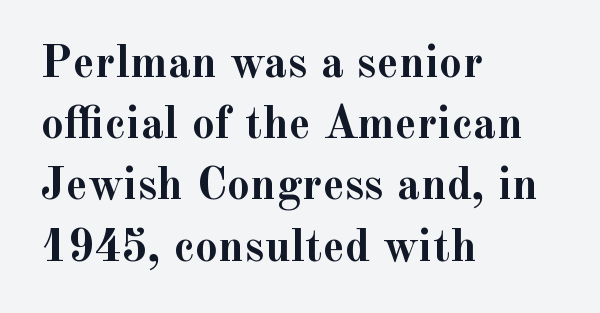
{"serif": "yes", "italic": "no", "bold": "yes", "weight": "semibold", "width": "normal", "x_height": "small", "monospaced": "no", "underline": "no", "align": "left", "line_spacing": "normal", "line_spacing_ratio": 1.33, "letter_spacing": "normal", "letter_spacing_em": 0.0, "glyph_px": 46}
